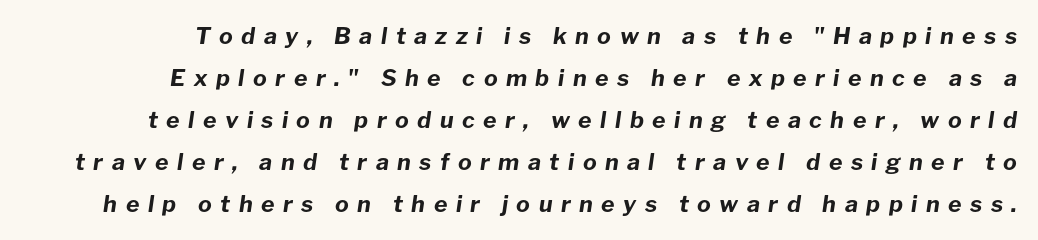
{"italic": "yes", "lean": "right", "slant_degrees": 8, "bold": "yes", "underline": "no", "line_spacing_ratio": 1.83, "letter_spacing": "wide", "letter_spacing_em": 0.37, "glyph_px": 23}
